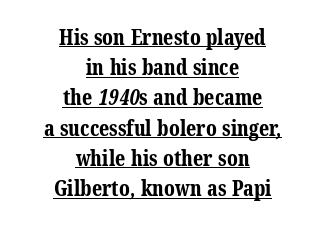
The image shows 21 px bold type; set centered, normal line spacing (1.44x), normal letter spacing, underlined.
